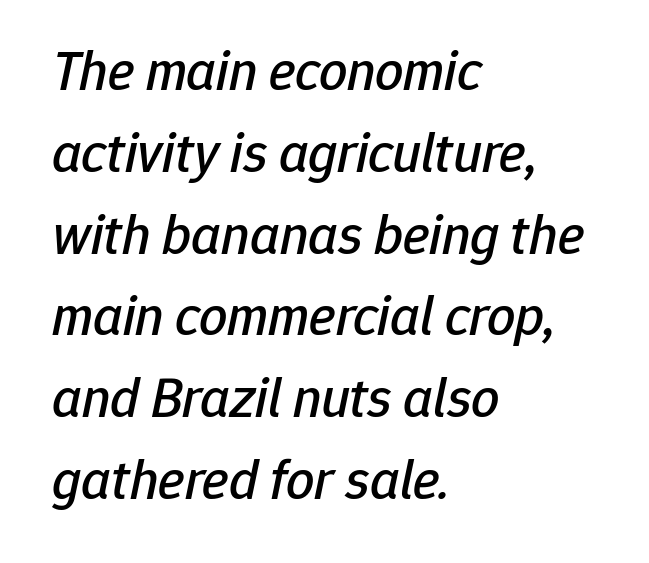
The image shows 56 px text type, italic (leaning right); set left-aligned, normal line spacing (1.46x), normal letter spacing, not underlined; low stroke contrast and a medium x-height.
